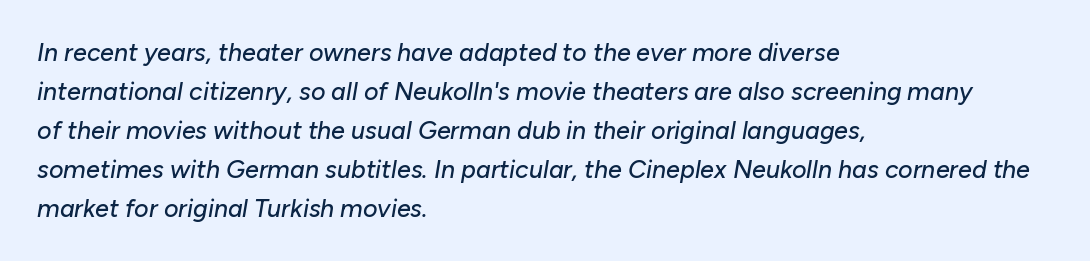
The image shows 25 px text type, italic (leaning right); set left-aligned, normal line spacing (1.56x), normal letter spacing, not underlined.
